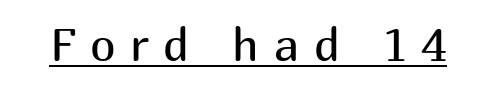
{"serif": "no", "italic": "no", "bold": "no", "weight": "regular", "width": "normal", "stroke_contrast": "medium", "x_height": "medium", "monospaced": "no", "underline": "yes", "letter_spacing": "wide", "letter_spacing_em": 0.32, "glyph_px": 46}
